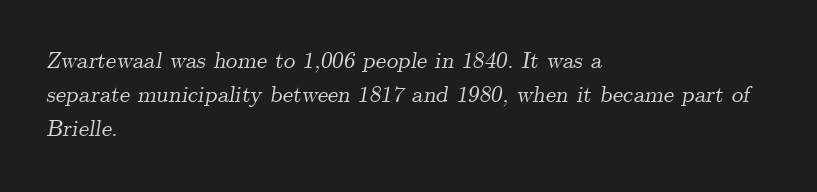
{"italic": "yes", "lean": "right", "slant_degrees": 9, "underline": "no", "align": "left", "line_spacing": "normal", "line_spacing_ratio": 1.48, "letter_spacing": "normal", "letter_spacing_em": 0.0, "glyph_px": 23}
